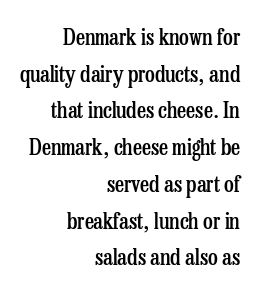
Q: Is the text bold? A: Semi-bold.
Q: Is the text italic (slanted)? A: No, it is upright.
Q: Is the text underlined? A: No.
Q: How is the paragraph aligned? A: Right-aligned.
Q: Is the spacing between letters normal or unusually wide? A: Normal.
Q: Is the spacing between lines tight, normal or loose? A: Normal.
